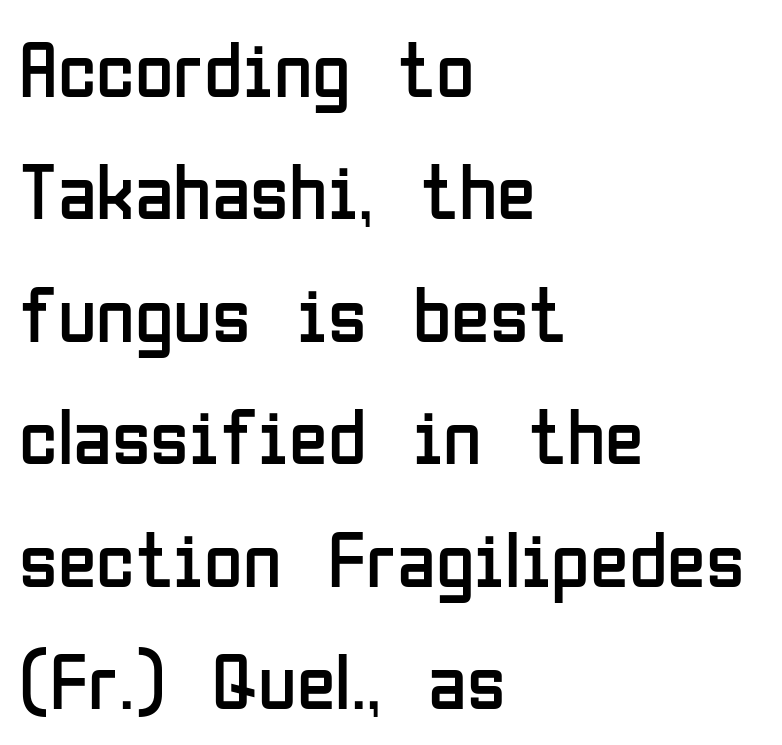
Characters follow at the spacing the type designer built in. The specimen omits any rule beneath the text block's lines. No letter is thick-stroked: the sample isn't bold. You could not count columns in this text — the font is proportionally spaced. Compared with a centered layout, this one pins lines to the left instead. The glyphs in this specimen are sans serif.
